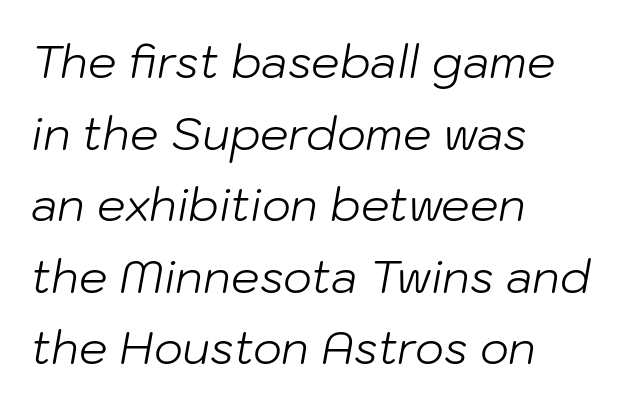
The image shows 45 px light type, italic (leaning right); set left-aligned, normal line spacing (1.59x), normal letter spacing, not underlined; low stroke contrast and a medium x-height.
